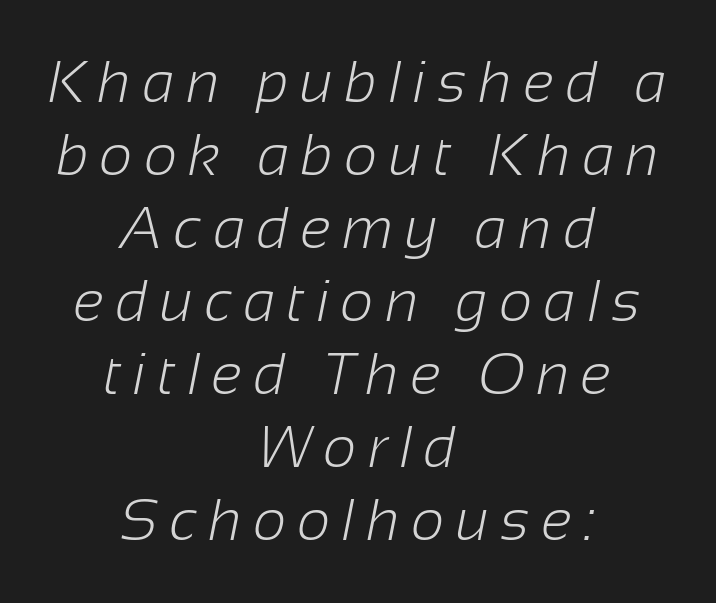
Q: Is the text bold? A: No.
Q: Is the typeface a serif or a sans-serif typeface? A: Sans-serif.
Q: Is the text underlined? A: No.
Q: How is the paragraph aligned? A: Centered.
Q: Is the spacing between letters normal or unusually wide? A: Unusually wide.
Q: Is the spacing between lines tight, normal or loose? A: Normal.
Q: Width (condensed, normal, or wide)? A: Normal.
Q: Stroke contrast? A: Low.
Q: x-height? A: Medium.
Q: Monospaced? A: No.
